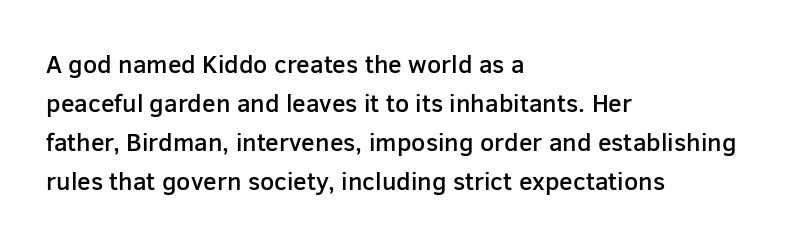
{"italic": "no", "bold": "semi", "underline": "no", "align": "left", "line_spacing": "normal", "line_spacing_ratio": 1.56, "letter_spacing": "normal", "letter_spacing_em": 0.0, "glyph_px": 25}
